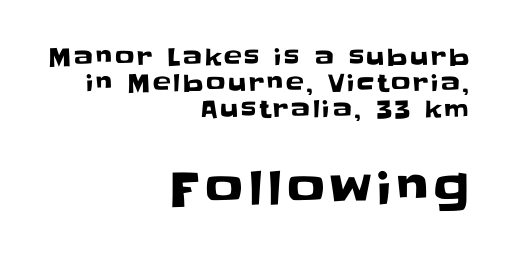
{"serif": "no", "italic": "no", "width": "normal", "stroke_contrast": "low", "x_height": "large", "monospaced": "no", "underline": "no", "align": "right", "line_spacing": "tight", "line_spacing_ratio": 1.09, "larger_block": "second", "size_ratio": 1.96, "glyph_px": 47}
